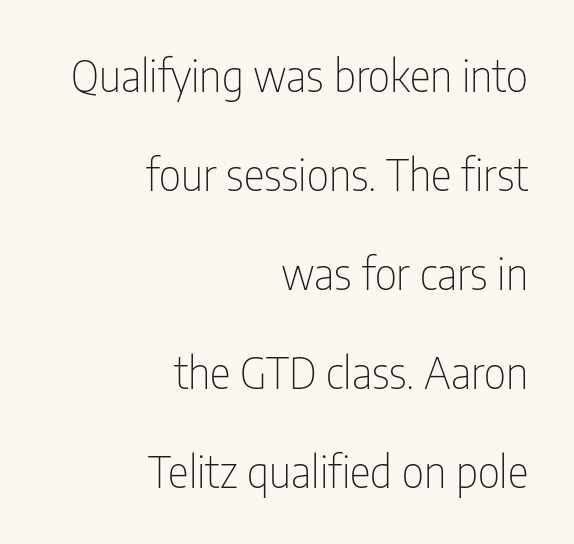
{"serif": "no", "italic": "no", "bold": "no", "weight": "thin", "width": "condensed", "stroke_contrast": "low", "x_height": "medium", "monospaced": "no", "underline": "no", "align": "right", "line_spacing": "loose", "line_spacing_ratio": 2.25, "letter_spacing": "normal", "letter_spacing_em": 0.0, "glyph_px": 44}
